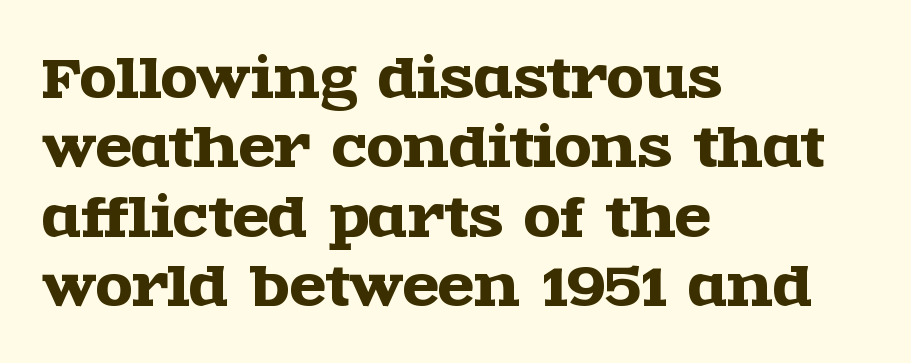
Q: Is the text italic (slanted)? A: No, it is upright.
Q: Is the typeface a serif or a sans-serif typeface? A: Serif.
Q: Is the text underlined? A: No.
Q: How is the paragraph aligned? A: Left-aligned.
Q: Is the spacing between letters normal or unusually wide? A: Normal.
Q: Is the spacing between lines tight, normal or loose? A: Normal.
Q: Width (condensed, normal, or wide)? A: Wide.
Q: x-height? A: Large.
Q: Monospaced? A: No.
